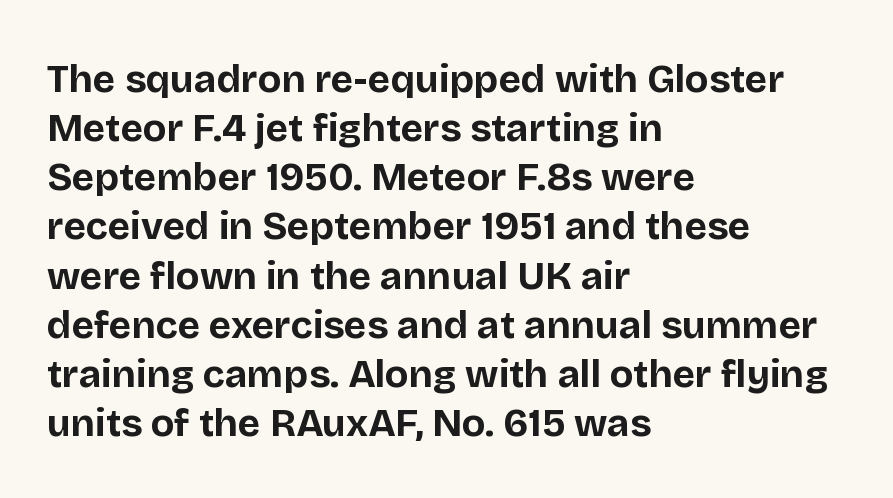
Any mark beneath the type? The region is blank. These lines stack with their left ends in a neat column. Upright lettering throughout. The face used here is proportionally spaced, like ordinary book or web type. These lines carry a lot of weight — the face is fully bold. Is the letter spacing exaggerated? No — it looks like the ordinary default.
